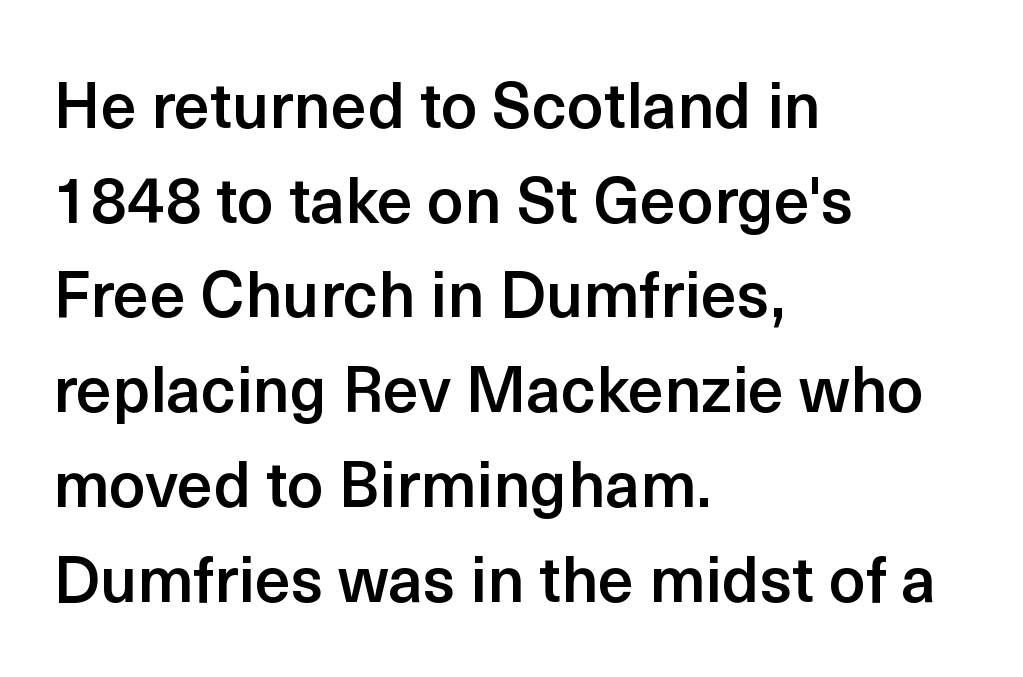
The image shows 64 px semibold sans-serif type, upright; set left-aligned, normal line spacing (1.48x), normal letter spacing, not underlined; a medium x-height.
